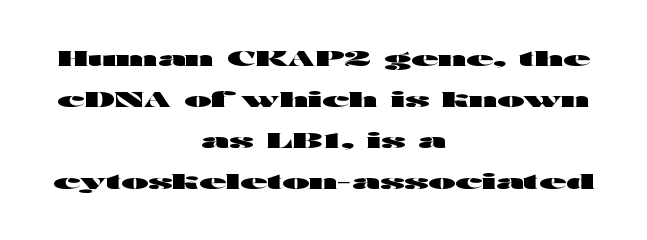
Honestly, there is no underline to notice here at all. Each glyph is drawn with heavy, bold strokes. Typeset on center — no edge is straight. Default kerning and tracking; the words read as compact shapes. No italicization has been applied; the sample stays upright.
